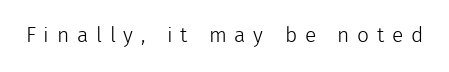
{"italic": "no", "bold": "no", "underline": "no", "letter_spacing": "wide", "letter_spacing_em": 0.37, "glyph_px": 21}
